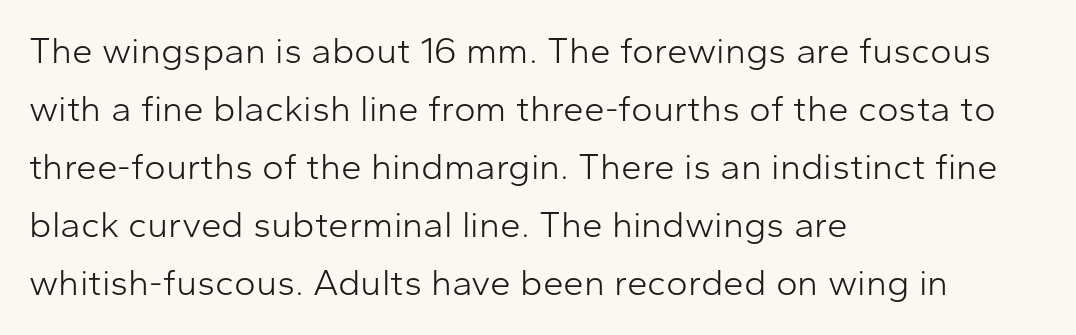
Every stem runs plumb, perpendicular to the baseline. Short note: letters normally spaced. Typeset ragged right — the left edge is the straight one. What's the leading like? Ordinary, nothing unusual. A quiet, ordinary-to-light weight characterises the typeface.
